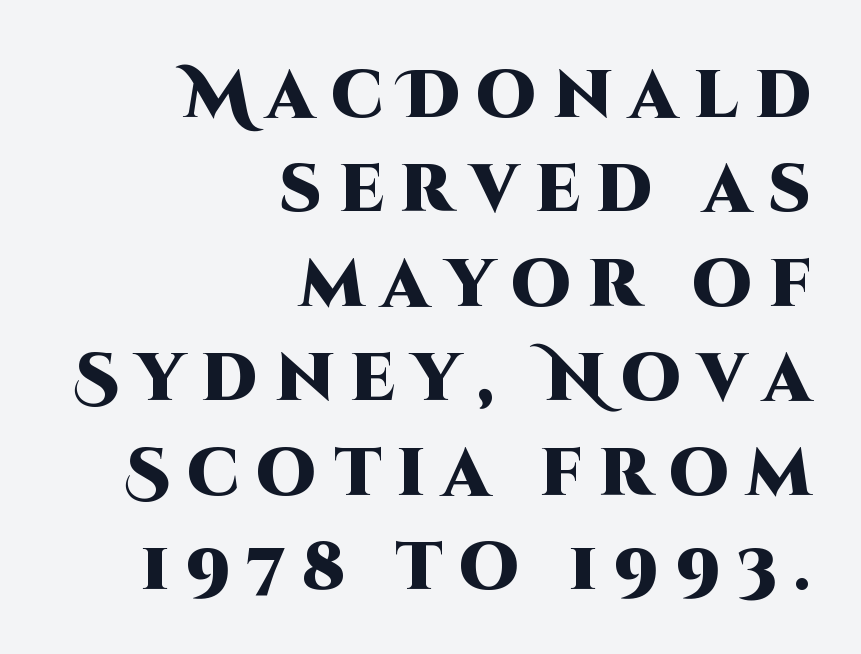
A roman cut, with each character standing at attention. Loose tracking; the words dissolve into strings of separated letters. The lines in this sample share a right terminus and differ only in where they begin. Weight check: bold — yes, fully. The glyphs in this specimen are sans serif.
